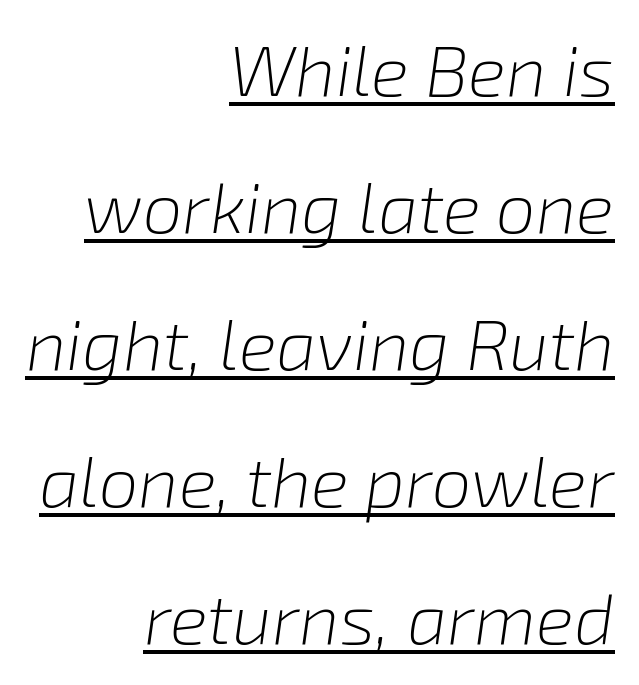
Q: Is the text bold? A: No.
Q: Is the text italic (slanted)? A: Yes, it leans right by about 8 degrees.
Q: Is the text underlined? A: Yes.
Q: How is the paragraph aligned? A: Right-aligned.
Q: Is the spacing between letters normal or unusually wide? A: Normal.
Q: Is the spacing between lines tight, normal or loose? A: Loose.
Q: Width (condensed, normal, or wide)? A: Normal.
Q: Stroke contrast? A: Low.
Q: x-height? A: Medium.
Q: Monospaced? A: No.
